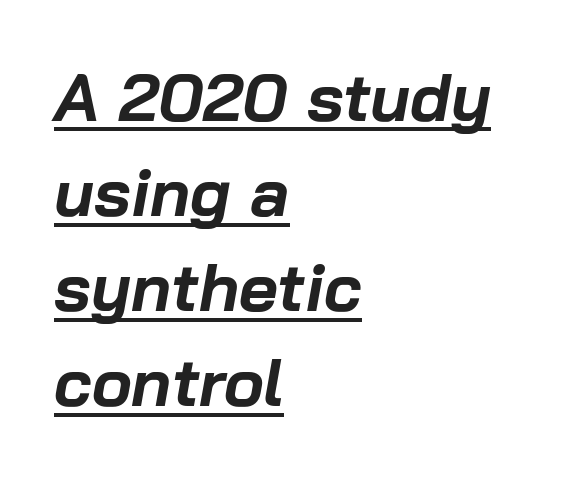
Q: Is the text bold? A: Yes.
Q: Is the text italic (slanted)? A: Yes, it leans right by about 10 degrees.
Q: Is the text underlined? A: Yes.
Q: How is the paragraph aligned? A: Left-aligned.
Q: Is the spacing between letters normal or unusually wide? A: Normal.
Q: Is the spacing between lines tight, normal or loose? A: Normal.
Q: Width (condensed, normal, or wide)? A: Normal.
Q: Stroke contrast? A: Low.
Q: x-height? A: Medium.
Q: Monospaced? A: No.
